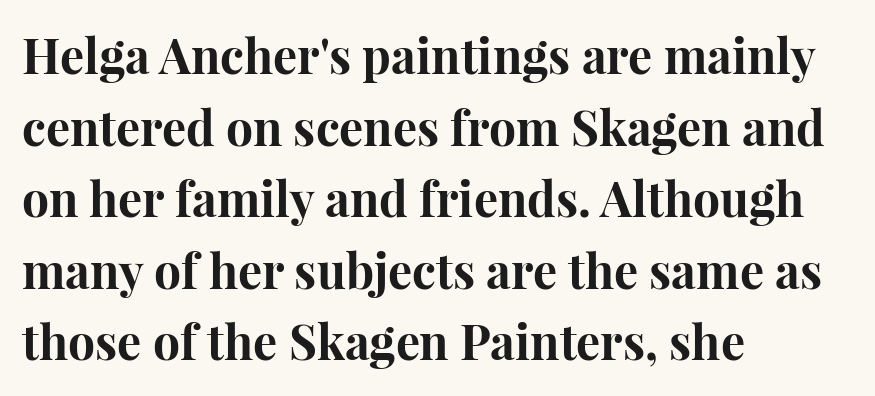
Q: Is the text bold? A: Yes.
Q: Is the text italic (slanted)? A: No, it is upright.
Q: Is the typeface a serif or a sans-serif typeface? A: Serif.
Q: Is the text underlined? A: No.
Q: How is the paragraph aligned? A: Left-aligned.
Q: Is the spacing between letters normal or unusually wide? A: Normal.
Q: Is the spacing between lines tight, normal or loose? A: Normal.
Q: Width (condensed, normal, or wide)? A: Normal.
Q: Stroke contrast? A: High.
Q: x-height? A: Medium.
Q: Monospaced? A: No.
